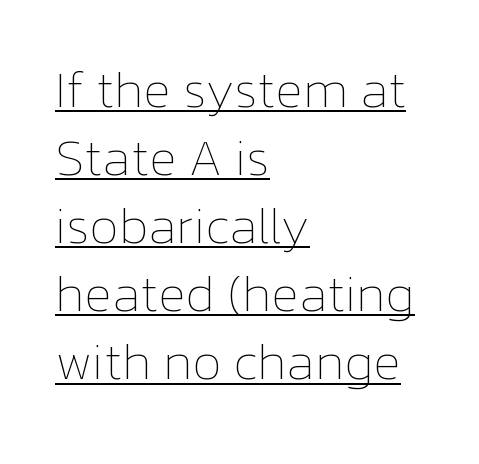
Q: Is the text bold? A: No.
Q: Is the text italic (slanted)? A: No, it is upright.
Q: Is the text underlined? A: Yes.
Q: How is the paragraph aligned? A: Left-aligned.
Q: Is the spacing between letters normal or unusually wide? A: Normal.
Q: Is the spacing between lines tight, normal or loose? A: Normal.
Q: Width (condensed, normal, or wide)? A: Normal.
Q: Stroke contrast? A: Low.
Q: x-height? A: Medium.
Q: Monospaced? A: No.
